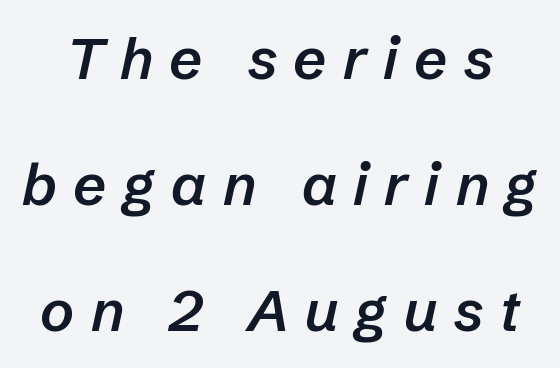
Nobody drew a line under any word here. The lettering tilts uniformly, giving the passage an italic look. These lines carry some extra weight — a demibold, not a full bold. The passage shown is typed in a proportional face where columns would drift. What's the leading like? Stretched, with rows far apart. There is plenty of visible air inserted between adjacent glyphs.
